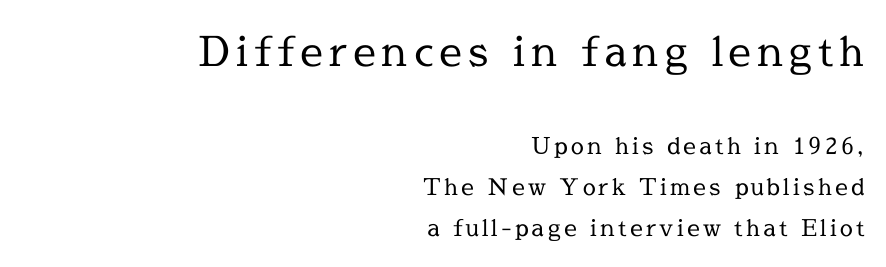
{"serif": "yes", "italic": "no", "bold": "no", "weight": "regular", "width": "normal", "x_height": "medium", "monospaced": "no", "underline": "no", "align": "right", "line_spacing_ratio": 1.8, "larger_block": "first", "size_ratio": 1.78, "glyph_px": 41}
